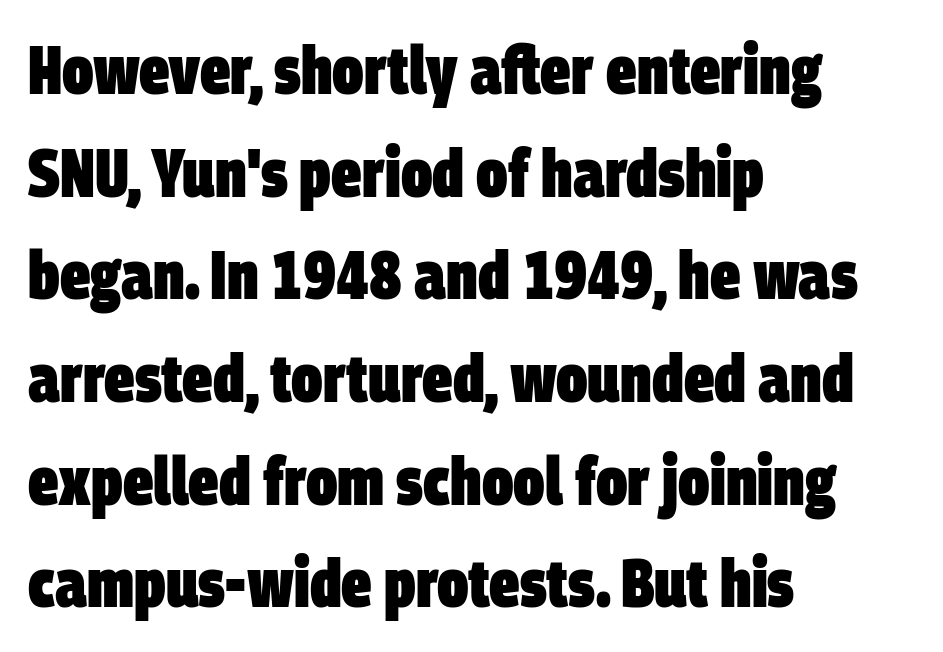
As a designer I'd log this as weight 700, bold. Underlining? Definitely not there. Glyph-to-glyph distance matches everyday printed text. Reading down the column, the eye jumps a familiar distance to each next line.
